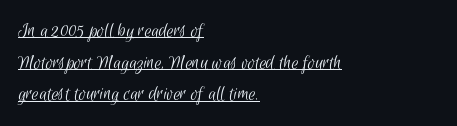
The image shows 21 px text type; set left-aligned, normal line spacing (1.51x), normal letter spacing, underlined.
